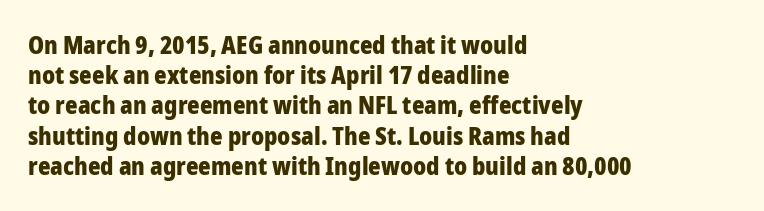
{"italic": "no", "bold": "yes", "underline": "no", "align": "left", "line_spacing": "normal", "line_spacing_ratio": 1.26, "letter_spacing": "normal", "letter_spacing_em": 0.0, "glyph_px": 24}
